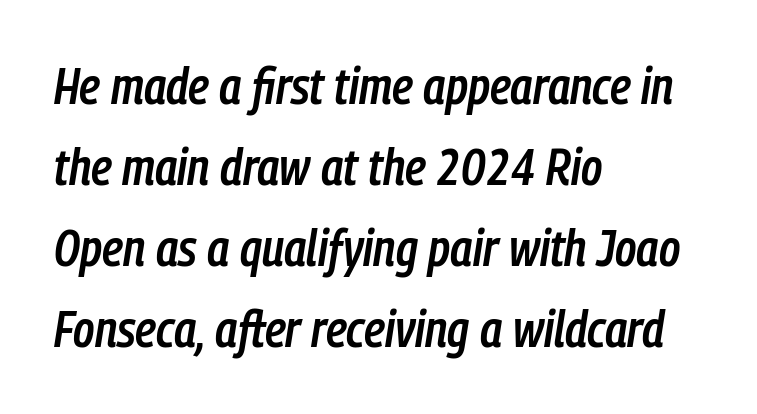
The image shows 51 px semibold, condensed type, italic (leaning right); set left-aligned, normal line spacing (1.59x), normal letter spacing, not underlined; low stroke contrast and a medium x-height.
